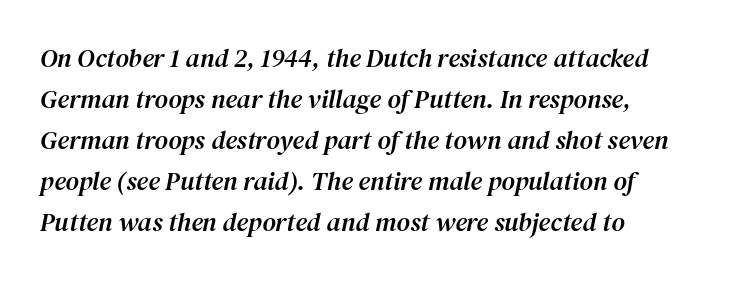
{"italic": "yes", "lean": "right", "slant_degrees": 12, "underline": "no", "align": "left", "line_spacing": "normal", "line_spacing_ratio": 1.58, "letter_spacing": "normal", "letter_spacing_em": 0.0, "glyph_px": 26}
